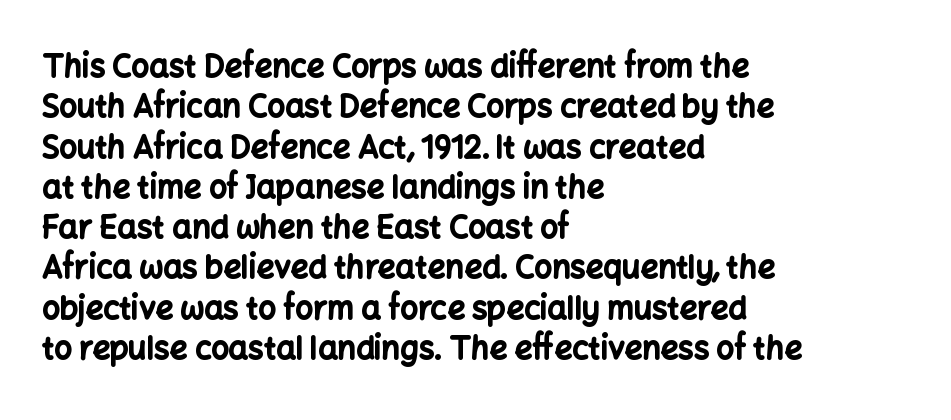
Q: Is the text bold? A: Yes.
Q: Is the text italic (slanted)? A: No, it is upright.
Q: Is the typeface a serif or a sans-serif typeface? A: Sans-serif.
Q: Is the text underlined? A: No.
Q: How is the paragraph aligned? A: Left-aligned.
Q: Is the spacing between letters normal or unusually wide? A: Normal.
Q: Is the spacing between lines tight, normal or loose? A: Normal.
Q: Width (condensed, normal, or wide)? A: Normal.
Q: Stroke contrast? A: Low.
Q: x-height? A: Medium.
Q: Monospaced? A: No.
